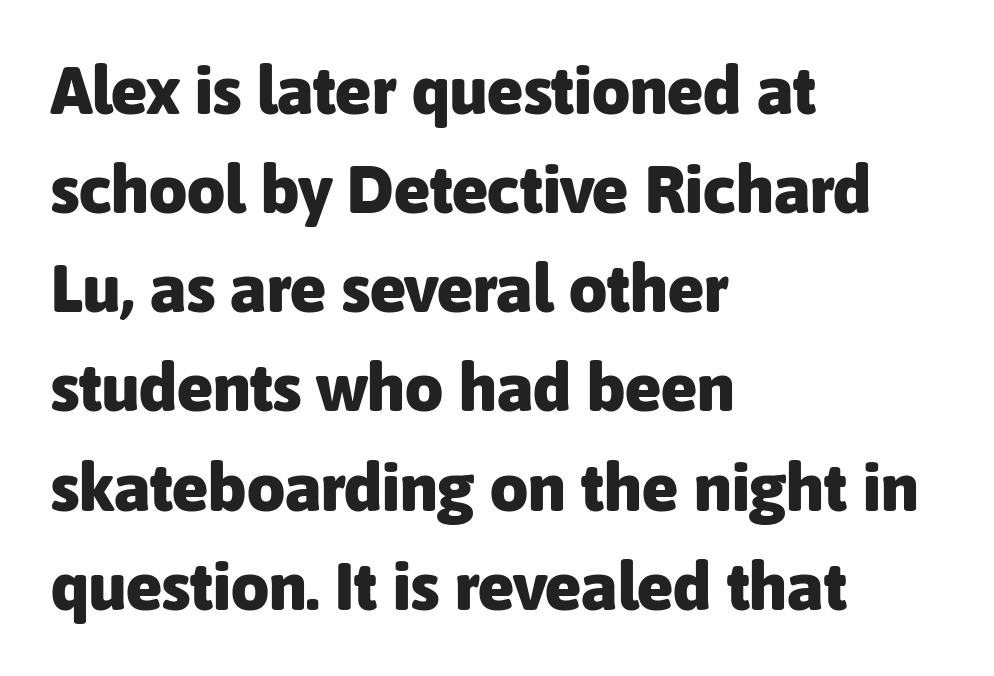
Are there feet on the stems? There aren't — it's a sans. The specimen reads as upright at a glance. The block of text has a typical density, with ordinary space between rows. Think of a printed novel: that variable character pitch is what you see here. Look at the tracking — it's just the regular setting, nothing added.
